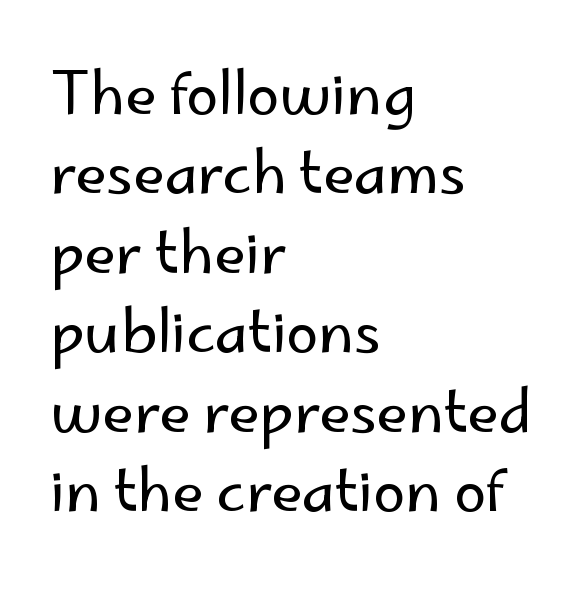
The image shows 58 px regular-weight sans-serif type, upright; set left-aligned, normal line spacing (1.37x), normal letter spacing, not underlined; low stroke contrast and a small x-height.
